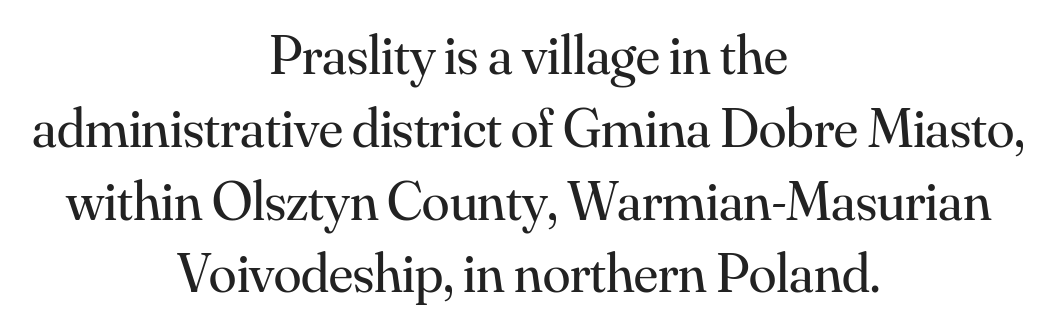
Q: Is the text bold? A: No.
Q: Is the text italic (slanted)? A: No, it is upright.
Q: Is the typeface a serif or a sans-serif typeface? A: Serif.
Q: Is the text underlined? A: No.
Q: How is the paragraph aligned? A: Centered.
Q: Is the spacing between letters normal or unusually wide? A: Normal.
Q: Is the spacing between lines tight, normal or loose? A: Normal.
Q: Width (condensed, normal, or wide)? A: Normal.
Q: Stroke contrast? A: Medium.
Q: x-height? A: Small.
Q: Monospaced? A: No.
